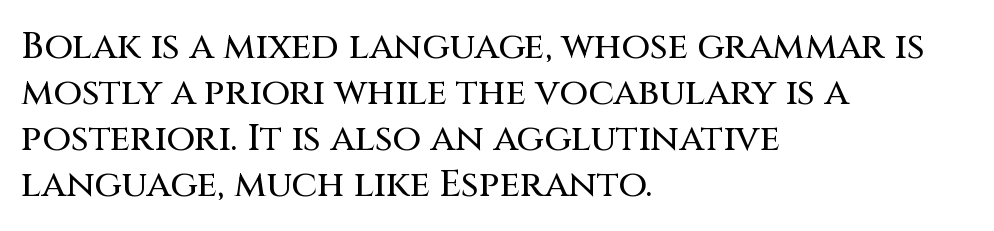
{"serif": "no", "italic": "no", "width": "normal", "stroke_contrast": "medium", "x_height": "large", "monospaced": "no", "underline": "no", "align": "left", "line_spacing_ratio": 1.24, "letter_spacing": "normal", "letter_spacing_em": 0.0, "glyph_px": 37}
